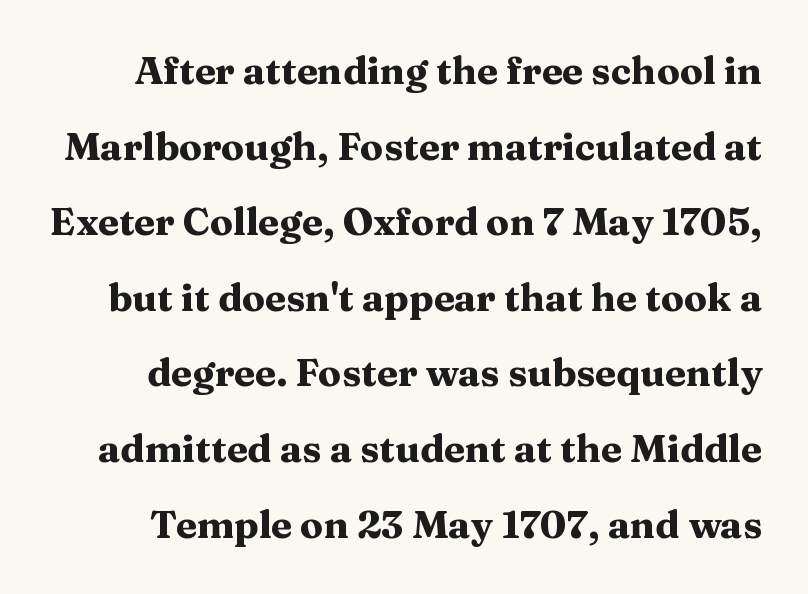
{"serif": "yes", "italic": "no", "bold": "yes", "weight": "heavy", "width": "wide", "stroke_contrast": "medium", "x_height": "medium", "monospaced": "no", "underline": "no", "line_spacing": "loose", "line_spacing_ratio": 1.99, "letter_spacing": "normal", "letter_spacing_em": 0.0, "glyph_px": 38}
